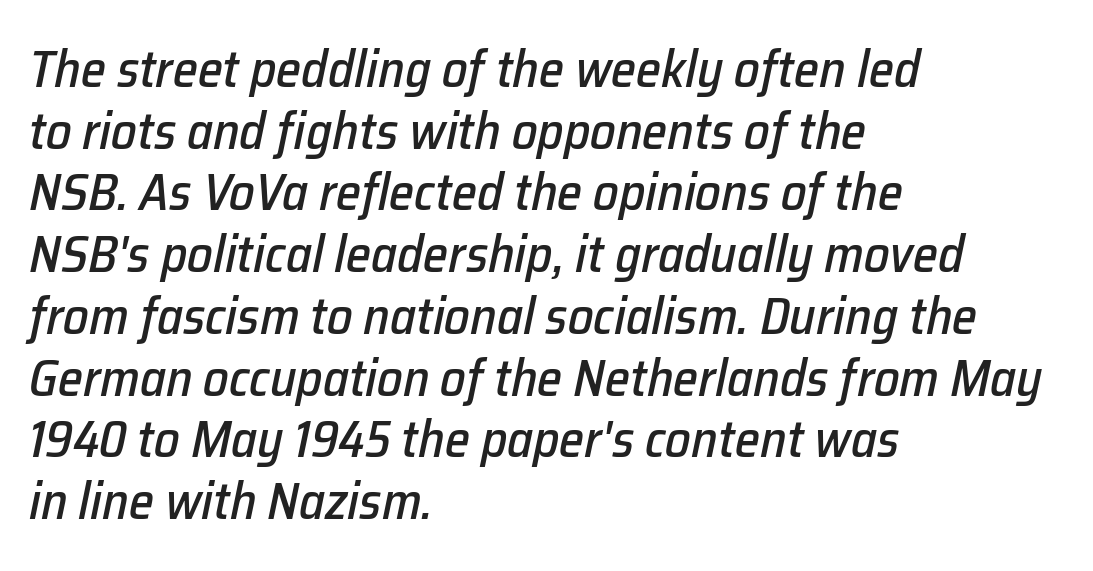
The image shows 51 px text type, italic (leaning right); set left-aligned, line spacing 1.21x, normal letter spacing, not underlined; low stroke contrast and a medium x-height.
